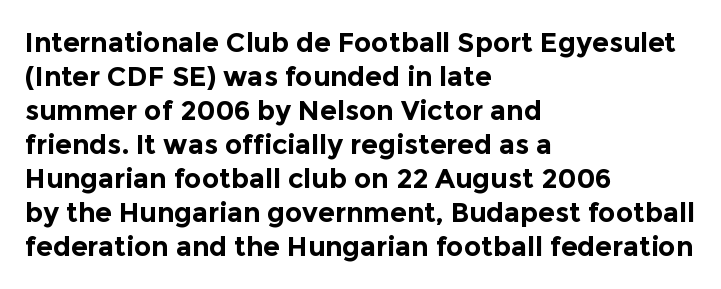
The image shows 27 px bold type, upright; set left-aligned, normal line spacing (1.26x), normal letter spacing, not underlined.
